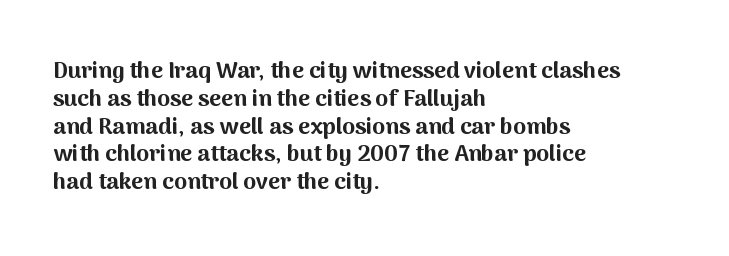
Short and long lines alike share a common starting point at left. Unlike italic type, these characters show no tilt at all. The passage shown is emphatically bold. The face used here is rendered with its standard letterfit. The space beneath each line is pristine and unruled.
